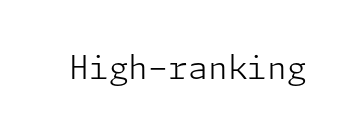
The horizontal fit of the characters is conventional and even. The typography opts for an upright posture over an oblique one. Letterform terminals end flat and unadorned throughout the passage. This is not heavy type; no bold has been used. Descender tails drop into unmarked territory.
